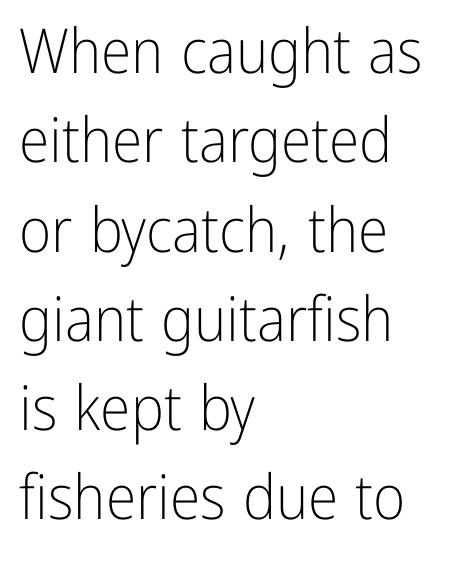
{"serif": "no", "italic": "no", "bold": "no", "weight": "light", "width": "condensed", "stroke_contrast": "low", "x_height": "medium", "monospaced": "no", "underline": "no", "align": "left", "line_spacing": "normal", "line_spacing_ratio": 1.44, "letter_spacing": "normal", "letter_spacing_em": 0.0, "glyph_px": 62}
